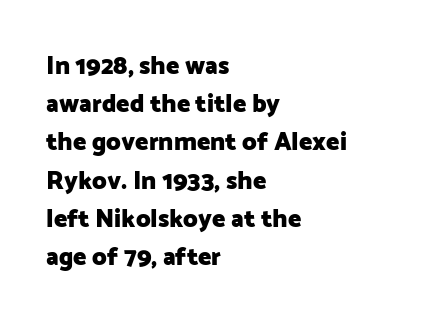
Lines of text with bare space underneath. Quick note: interline space is typical. The line texture is even and compact thanks to regular tracking. The letters stand straight up with perfectly vertical stems. I'd describe the lettering as bold — thick and assertive.
